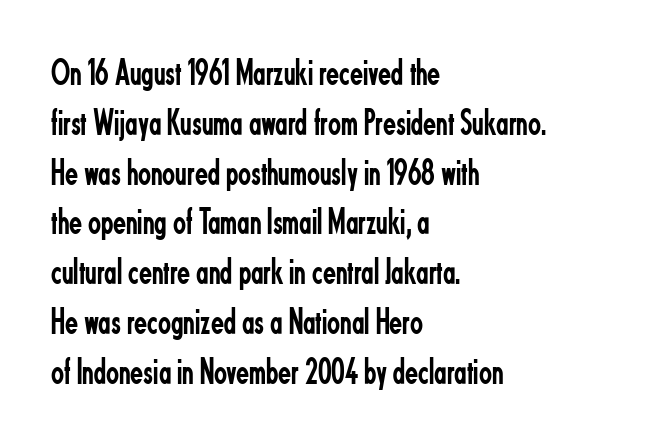
The face looks like a standard text weight, possibly lighter. Notice how the stems are strictly vertical — no italics here. Casual observation: everything's shoved over to the left. Note: no serifs on the glyphs. Vertically, the passage feels balanced, rows spaced as you'd expect.
